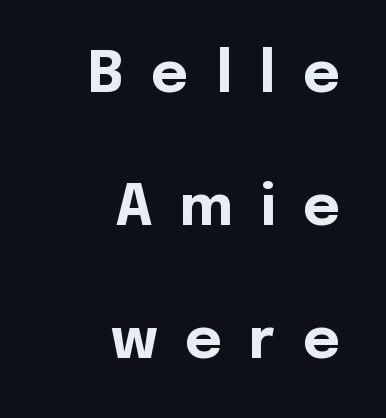
{"serif": "no", "italic": "no", "bold": "yes", "weight": "bold", "width": "normal", "x_height": "medium", "monospaced": "no", "underline": "no", "align": "right", "line_spacing": "loose", "line_spacing_ratio": 2.33, "letter_spacing": "wide", "letter_spacing_em": 0.48, "glyph_px": 57}
